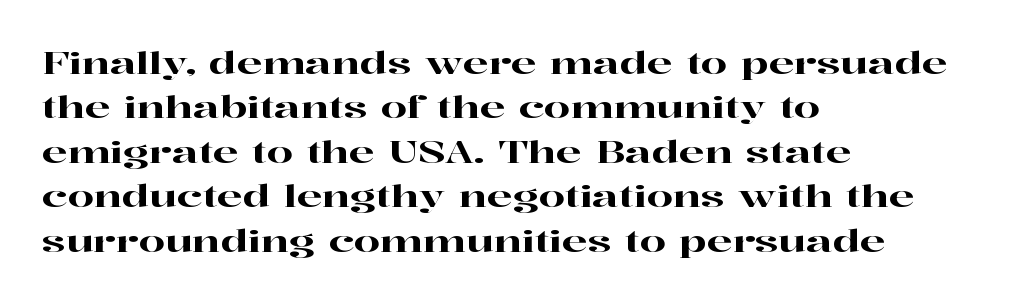
Type style note: has serifs. Evenly set lines give the paragraph a standard silhouette. The passage shown has conventional tracking throughout. The lines are quadded left. The space directly below the letters is spotless. This is the regular roman posture of the typeface.
